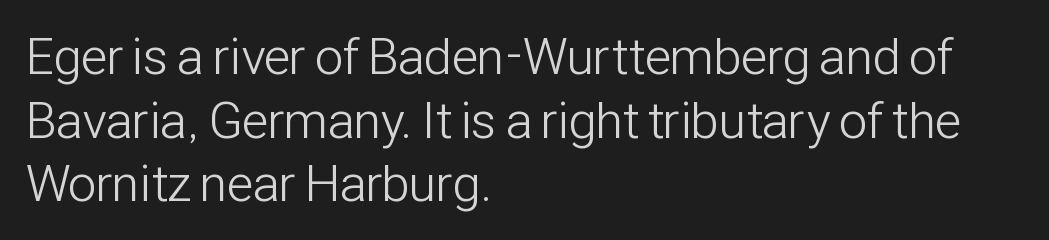
The face used here is rendered with its standard letterfit. Unlike a traditional serif, this face leaves its strokes unadorned. Regular leading. The passage shown is not bold in any degree. A typesetter would mark this as roman, not italic. Proportional: the letters do not fall into vertical columns.
